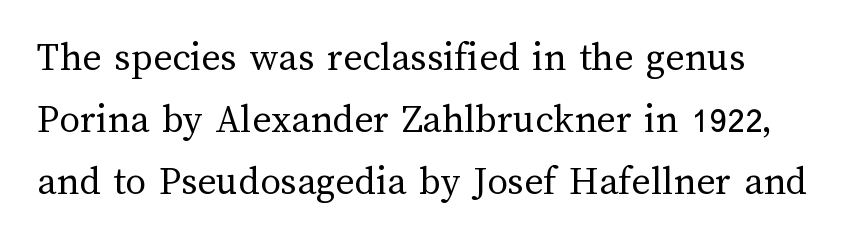
The image shows 41 px regular-weight type, upright; set left-aligned, normal line spacing (1.51x), normal letter spacing, not underlined; medium stroke contrast and a medium x-height.
